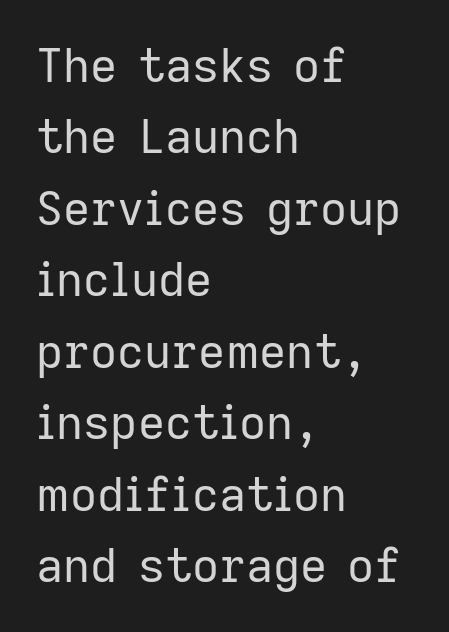
Spacing verdict: proportional, widths tailored to each character. Notice how the passage keeps a crisp vertical edge on the left only. Honestly, the row spacing looks completely unremarkable. Lines of text with bare space underneath. Nothing unusual about the tracking: characters are spaced as the font intends.
